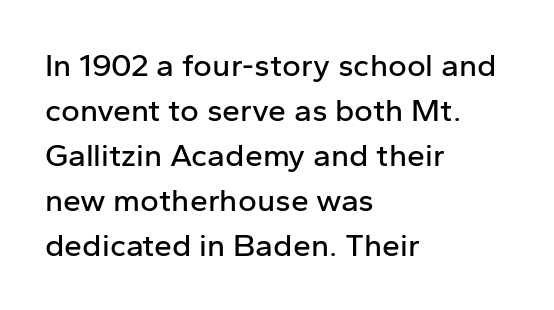
The image shows 32 px sans-serif type, upright; set left-aligned, normal line spacing (1.41x), normal letter spacing, not underlined; low stroke contrast and a medium x-height.
